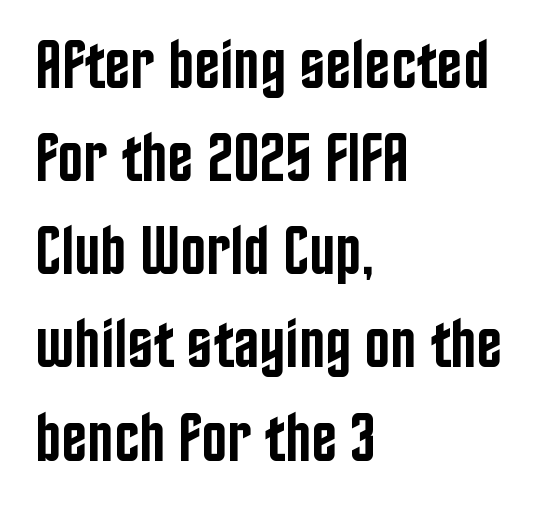
Q: Is the text bold? A: Semi-bold.
Q: Is the text italic (slanted)? A: No, it is upright.
Q: Is the typeface a serif or a sans-serif typeface? A: Sans-serif.
Q: Is the text underlined? A: No.
Q: How is the paragraph aligned? A: Left-aligned.
Q: Is the spacing between letters normal or unusually wide? A: Normal.
Q: Is the spacing between lines tight, normal or loose? A: Normal.
Q: Width (condensed, normal, or wide)? A: Condensed.
Q: Stroke contrast? A: Low.
Q: x-height? A: Large.
Q: Monospaced? A: No.
